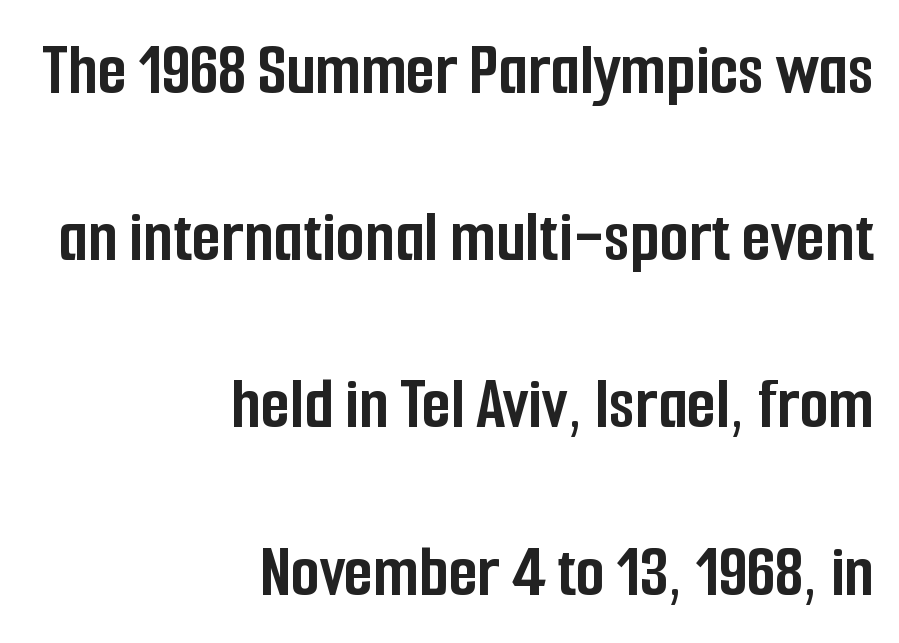
Q: Is the text bold? A: Yes.
Q: Is the text italic (slanted)? A: No, it is upright.
Q: Is the typeface a serif or a sans-serif typeface? A: Sans-serif.
Q: Is the text underlined? A: No.
Q: How is the paragraph aligned? A: Right-aligned.
Q: Is the spacing between letters normal or unusually wide? A: Normal.
Q: Is the spacing between lines tight, normal or loose? A: Loose.
Q: Width (condensed, normal, or wide)? A: Condensed.
Q: Stroke contrast? A: Low.
Q: x-height? A: Medium.
Q: Monospaced? A: No.
